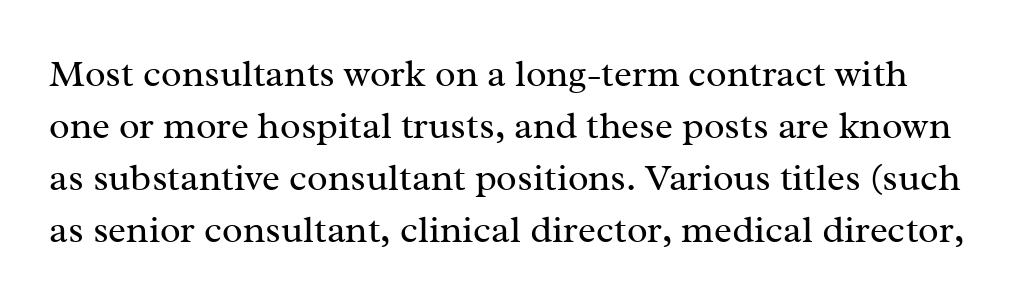
The image shows 38 px regular-weight serif type, upright; set normal line spacing (1.37x), normal letter spacing, not underlined; medium stroke contrast and a medium x-height.
